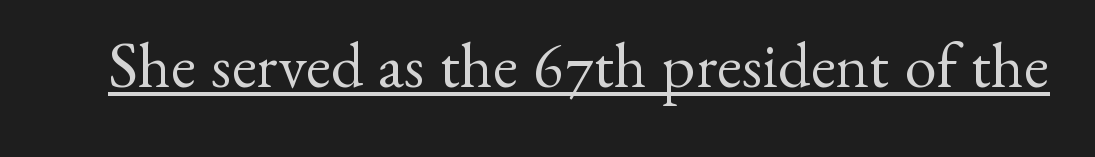
The face used here is rendered with its standard letterfit. The typeface has the unassuming heft of standard copy or less. The specimen includes a rule beneath the text block's lines. A roman cut, with each character standing at attention.
